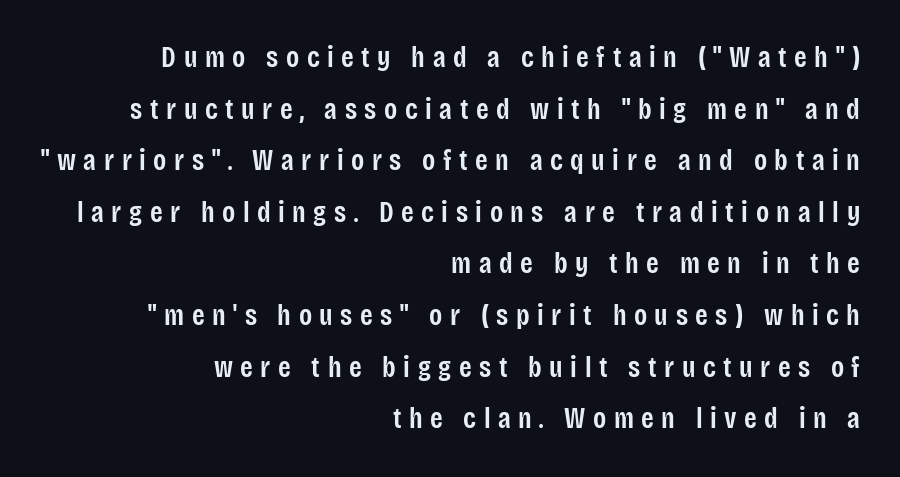
The baseline area is clear. These lines stack with their right ends in a neat column. Does the type have serifs? No, each stem ends abruptly. Between one letter and the next there's a generous, obvious gap.
